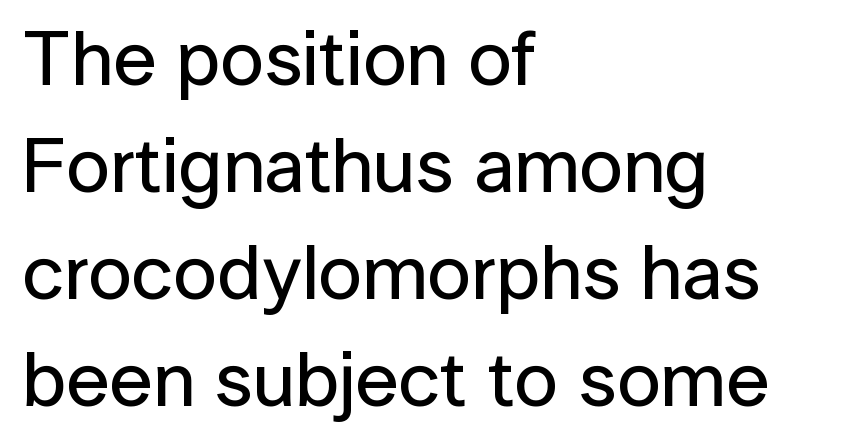
The image shows 78 px sans-serif type, upright; set left-aligned, normal line spacing (1.37x), normal letter spacing, not underlined; low stroke contrast and a medium x-height.
